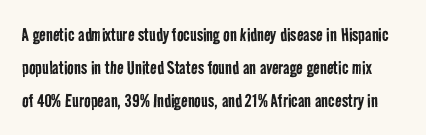
The image shows 22 px text type; set normal line spacing (1.5x), normal letter spacing, not underlined.
